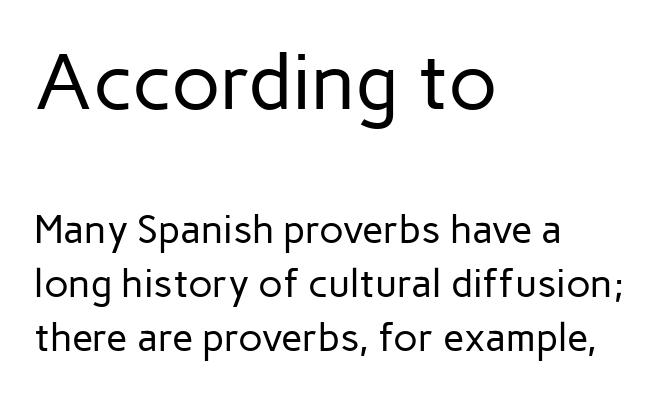
The image shows 78 px regular-weight sans-serif type, upright; set left-aligned, normal line spacing (1.39x), normal letter spacing, not underlined; the first (top) block is 2.0x larger; low stroke contrast and a medium x-height.
